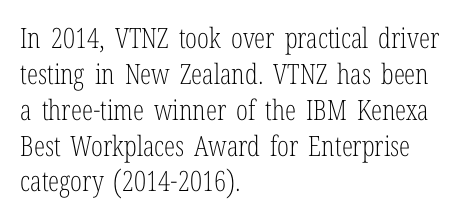
The image shows 28 px light, condensed serif type, upright; set left-aligned, normal line spacing (1.28x), normal letter spacing, not underlined; low stroke contrast and a medium x-height.
